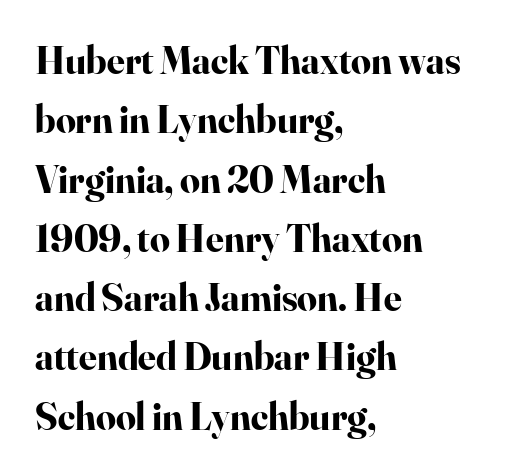
Is there any slant? The stems are plumb. Inter-character spacing is left at the font's built-in metrics. Decoration check: the copy has no underline. Each glyph is drawn with heavy, bold strokes. Note the varied advance widths — an 'i' is clearly narrower than an 'm'. Caption: multi-line text, flush left, ragged right.
